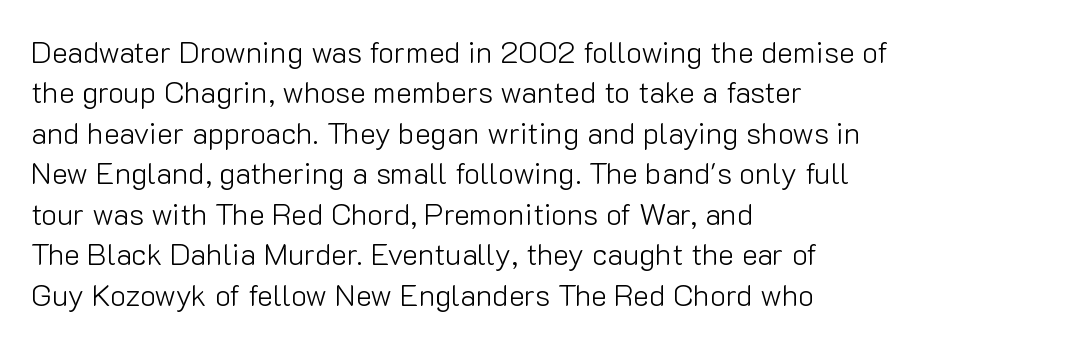
The image shows 30 px light sans-serif type, upright; set left-aligned, normal line spacing (1.35x), normal letter spacing, not underlined; low stroke contrast and a medium x-height.
